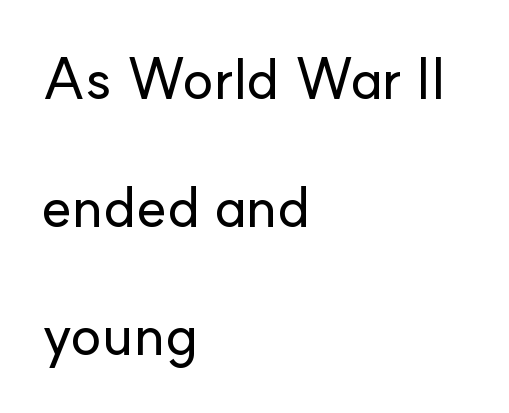
Horizontal alignment here is leftward, the default for most running prose. Nope, not italic — everything's standing straight. The gaps between neighbouring characters are ordinary and unremarkable. Varying glyph widths throughout — classic text-font behaviour. Each row of text sits above clean, open space.
